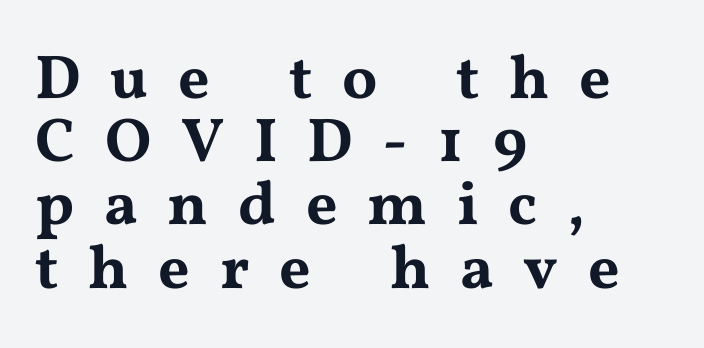
The string is rendered with underlining switched off. Vertically, the passage feels compressed, each row crowding the next. Someone cranked the tracking dial way up on this one. Characters remain perfectly vertical along every line.
